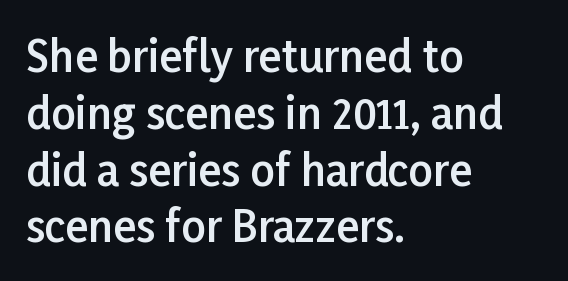
Spacing verdict: proportional, widths tailored to each character. A clean baseline with only descenders dipping below it. Does extra space separate the letters? No, they use regular spacing. When letters stand straight like this, we call the style roman or upright.
